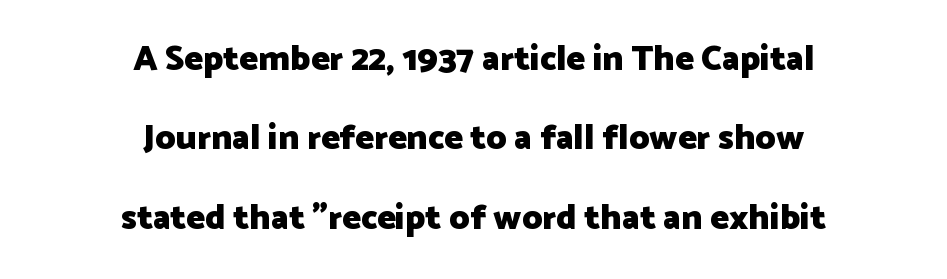
{"serif": "no", "italic": "no", "bold": "yes", "weight": "heavy", "width": "normal", "stroke_contrast": "low", "x_height": "medium", "monospaced": "no", "underline": "no", "align": "center", "line_spacing": "loose", "line_spacing_ratio": 2.27, "letter_spacing": "normal", "letter_spacing_em": 0.0, "glyph_px": 35}
